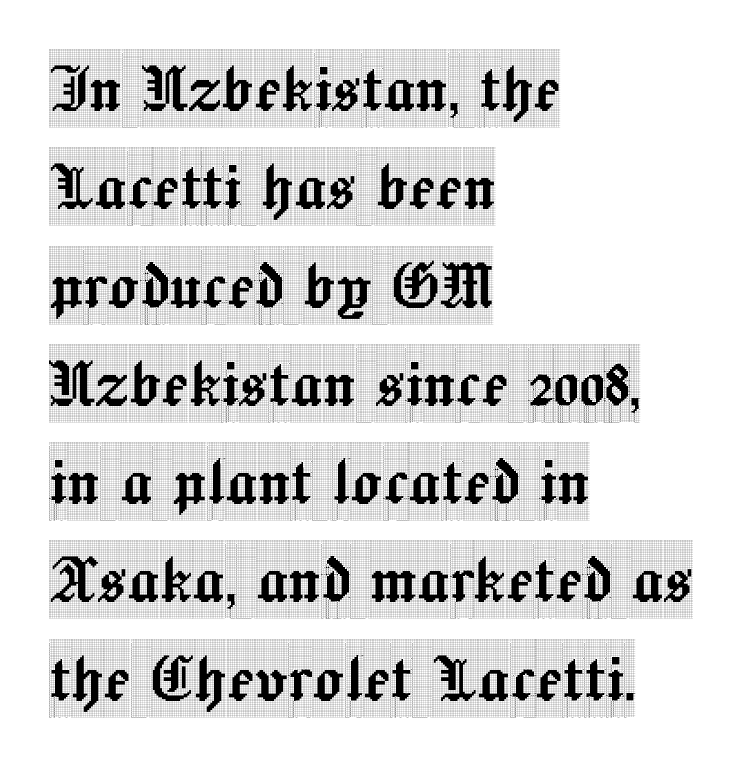
Lines of text with bare space underneath. Does the lettering tilt? It doesn't — this is upright. Baseline-to-baseline distance is the conventional proportion of letter height. These lines are set flush left with a ragged right edge.
